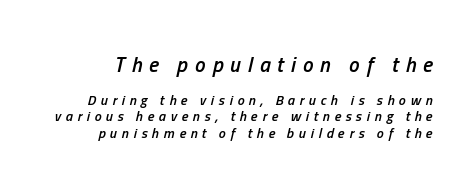
This rendering features lettering with no underline. Italic? Definitely — the glyphs are oblique. Notice the strokes are somewhat thickened but not fully heavy: this is a semibold. Observe the wide spacing: letters keep a clear distance from each other. The composition opens big and finishes small.
